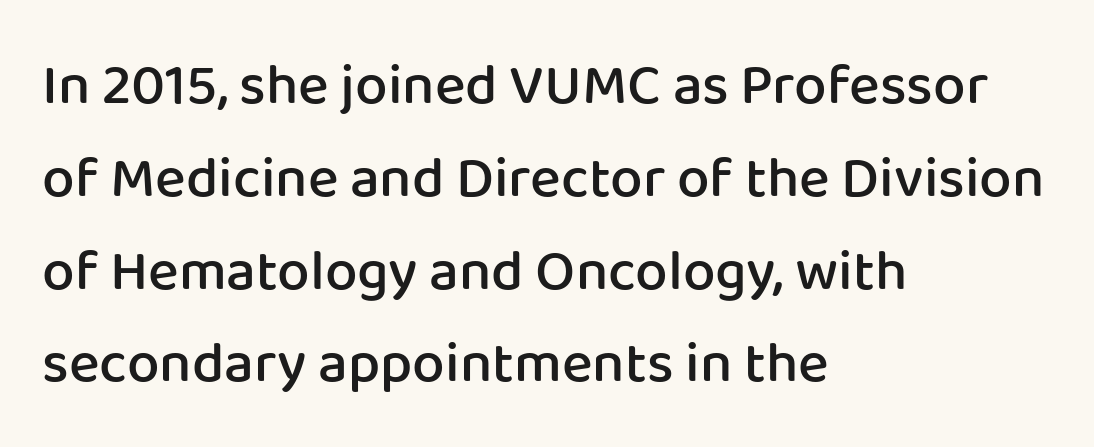
The image shows 58 px semibold sans-serif type, upright; set left-aligned, normal line spacing (1.6x), normal letter spacing, not underlined; low stroke contrast and a medium x-height.
